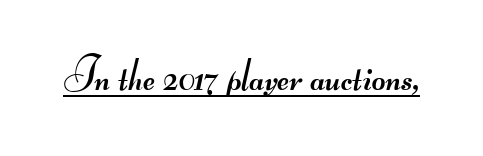
The image shows 47 px regular-weight, wide sans-serif type; set normal letter spacing, underlined; medium stroke contrast.
